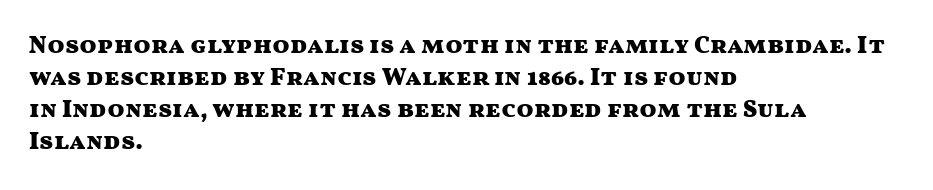
{"italic": "no", "bold": "yes", "underline": "no", "align": "left", "line_spacing": "normal", "line_spacing_ratio": 1.28, "letter_spacing": "normal", "letter_spacing_em": 0.0, "glyph_px": 25}
